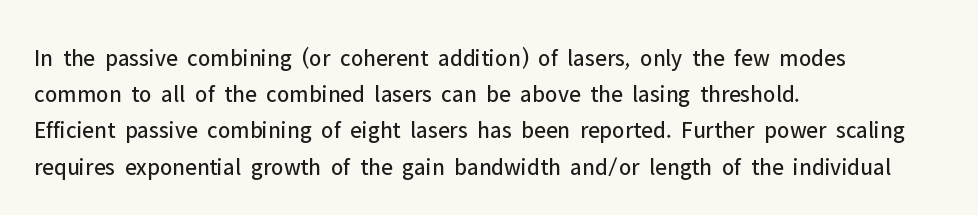
The image shows 24 px text type, upright; set left-aligned, normal line spacing (1.51x), normal letter spacing, not underlined.
